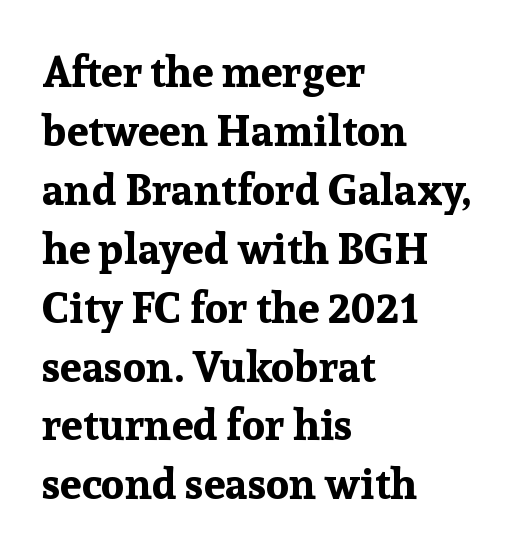
{"serif": "yes", "italic": "no", "bold": "yes", "weight": "bold", "width": "normal", "stroke_contrast": "low", "x_height": "medium", "monospaced": "no", "underline": "no", "align": "left", "line_spacing": "normal", "line_spacing_ratio": 1.37, "letter_spacing": "normal", "letter_spacing_em": 0.0, "glyph_px": 43}
